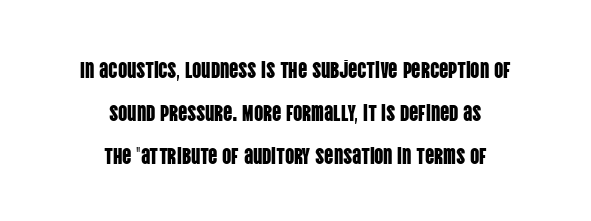
The image shows 23 px text type, upright; set centered, line spacing 1.86x, normal letter spacing, not underlined.
